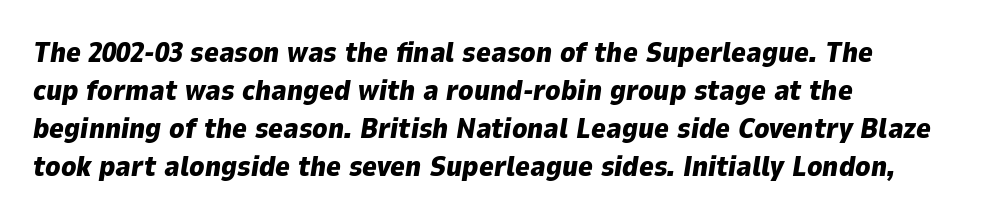
Q: Is the text bold? A: Yes.
Q: Is the text italic (slanted)? A: Yes, it leans right by about 9 degrees.
Q: Is the text underlined? A: No.
Q: How is the paragraph aligned? A: Left-aligned.
Q: Is the spacing between letters normal or unusually wide? A: Normal.
Q: Is the spacing between lines tight, normal or loose? A: Normal.
Q: Width (condensed, normal, or wide)? A: Normal.
Q: Stroke contrast? A: Low.
Q: x-height? A: Medium.
Q: Monospaced? A: No.
